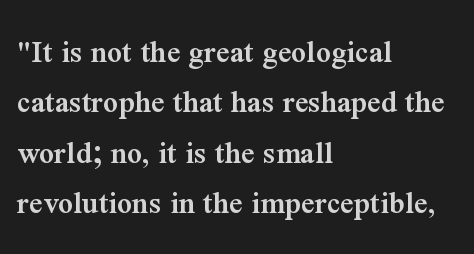
Q: Is the text bold? A: Semi-bold.
Q: Is the text italic (slanted)? A: No, it is upright.
Q: Is the typeface a serif or a sans-serif typeface? A: Serif.
Q: Is the text underlined? A: No.
Q: How is the paragraph aligned? A: Left-aligned.
Q: Is the spacing between letters normal or unusually wide? A: Normal.
Q: Is the spacing between lines tight, normal or loose? A: Normal.
Q: Width (condensed, normal, or wide)? A: Normal.
Q: Stroke contrast? A: Medium.
Q: x-height? A: Medium.
Q: Monospaced? A: No.
